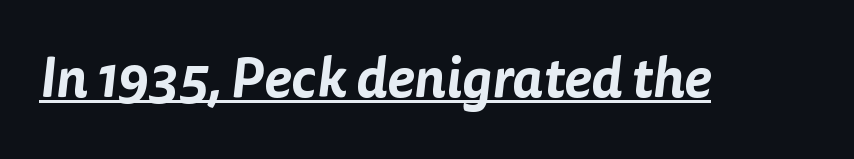
{"serif": "no", "width": "normal", "stroke_contrast": "low", "x_height": "medium", "monospaced": "no", "underline": "yes", "letter_spacing": "normal", "letter_spacing_em": 0.0, "glyph_px": 55}
